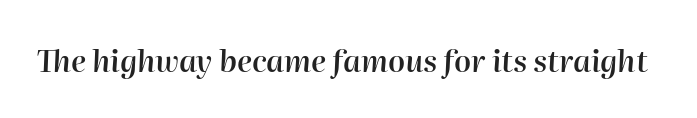
Each glyph is drawn with semibold strokes, heavier than normal yet not fully bold. The rendering uses natural spacing where letterforms have individual widths. The rendering applies a slant to the glyphs. This rendering leaves character spacing at its baseline value. Beneath every word, the page is bare.
